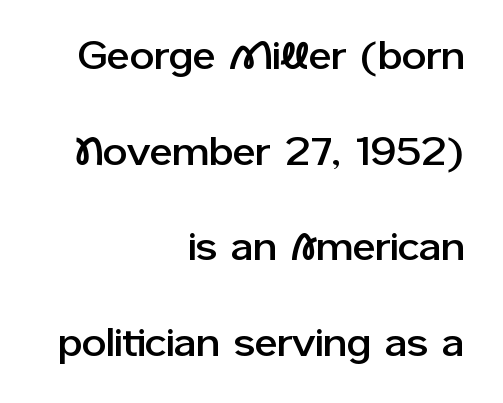
Is this a fixed-width face? No — the glyphs have proportional, varying widths. The designer went with a sans here, leaving each stem footless. In terms of posture, this sample is upright. Reading down the block, your eye finds every line finishing at a fixed right position.
